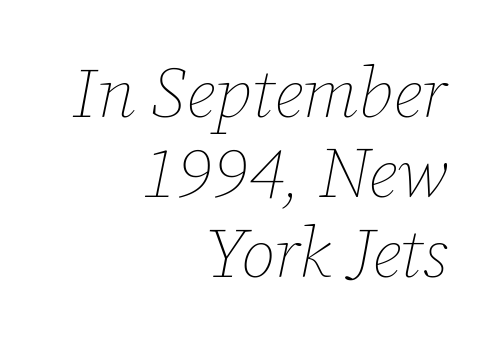
Italic? Definitely — the glyphs are oblique. No extra ink here — the face is not bold. Nobody drew a line under any word here. This block would grow much taller if given ordinary leading; it's compressed now. Note the varied advance widths — an 'i' is clearly narrower than an 'm'. Is the letter spacing exaggerated? No — it looks like the ordinary default.
